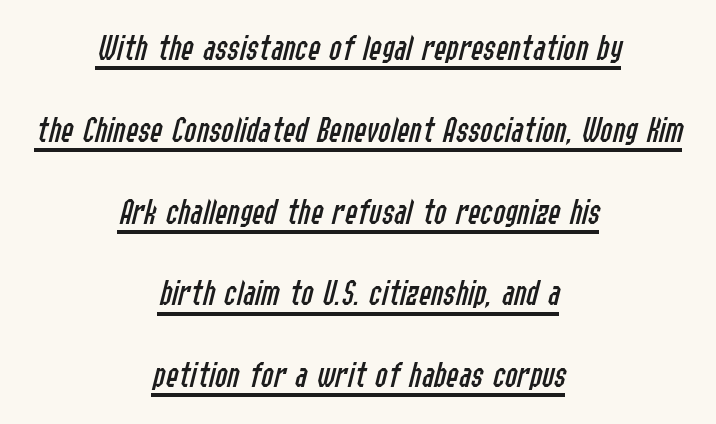
{"italic": "yes", "lean": "right", "slant_degrees": 14, "bold": "no", "weight": "regular", "width": "condensed", "stroke_contrast": "low", "x_height": "medium", "monospaced": "no", "underline": "yes", "align": "center", "line_spacing": "loose", "line_spacing_ratio": 2.21, "letter_spacing": "normal", "letter_spacing_em": 0.0, "glyph_px": 37}
